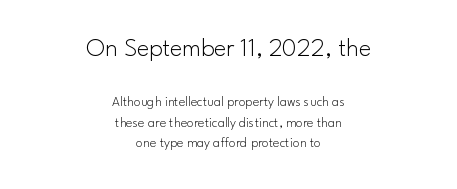
This sample is center-justified, so both line endings float freely. Only glyphs here, with clear space below each row. Stroke mass is kept to a normal reading level or below. Rendered with straight, roman letterforms. The emphasis by scale lands on block number one, above.
